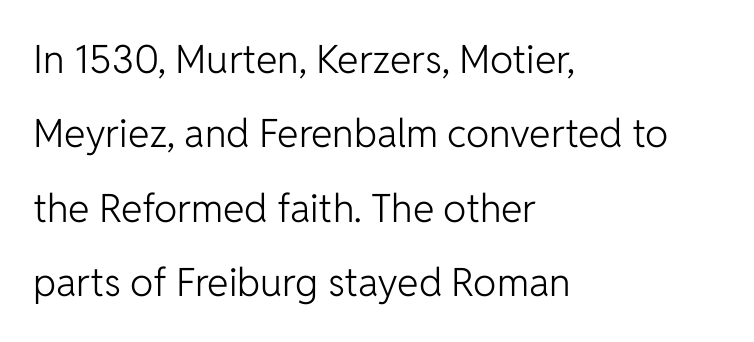
{"serif": "no", "italic": "no", "bold": "no", "weight": "light", "width": "normal", "stroke_contrast": "low", "x_height": "medium", "monospaced": "no", "underline": "no", "align": "left", "line_spacing": "loose", "line_spacing_ratio": 1.91, "letter_spacing": "normal", "letter_spacing_em": 0.0, "glyph_px": 39}
